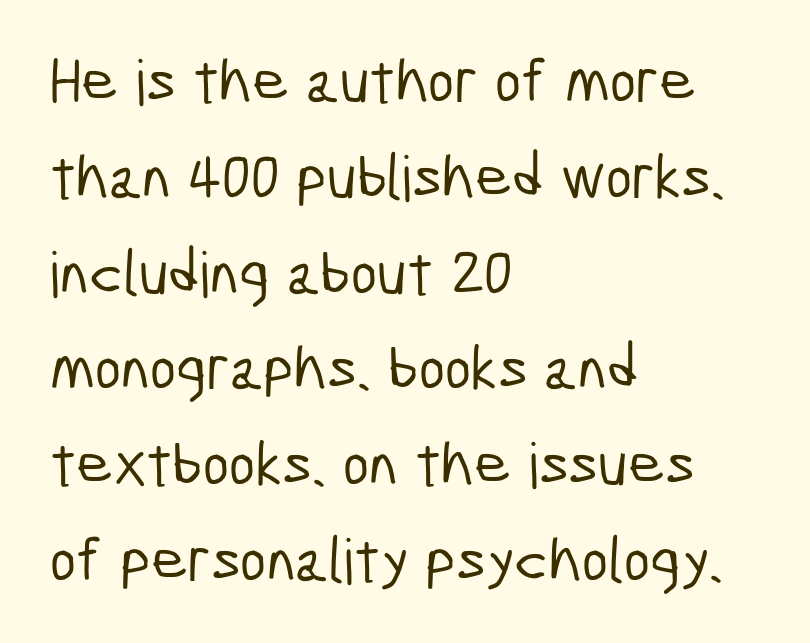
Typeset ragged right — the left edge is the straight one. Clear beneath every line of the passage. The letters carry no serifs — their stems end cleanly without finishing strokes. Compared with typical paragraphs, the rows here are spaced about the same. Caption: standard tracking, unaltered. The passage shown is typed in a proportional face where columns would drift.
